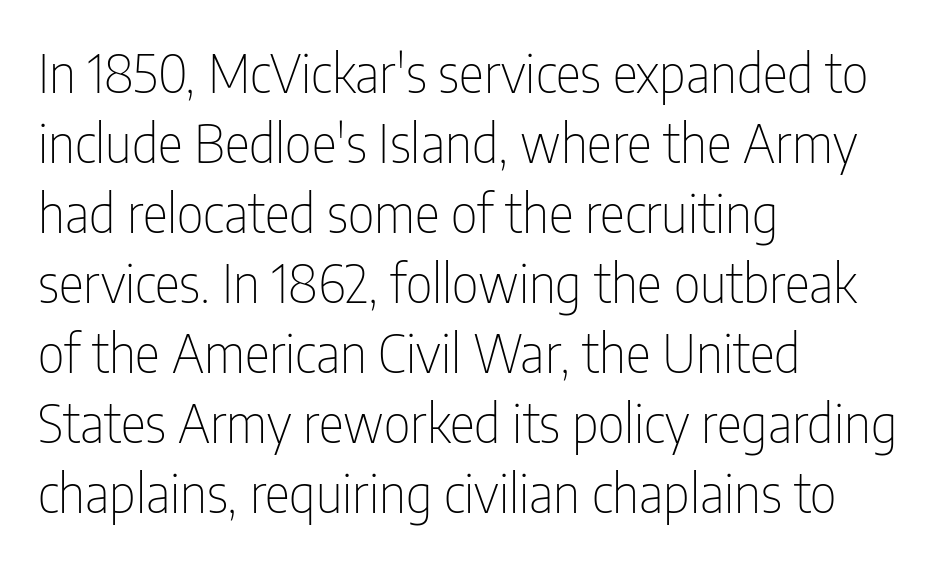
Q: Is the text bold? A: No.
Q: Is the text italic (slanted)? A: No, it is upright.
Q: Is the typeface a serif or a sans-serif typeface? A: Sans-serif.
Q: Is the text underlined? A: No.
Q: How is the paragraph aligned? A: Left-aligned.
Q: Is the spacing between letters normal or unusually wide? A: Normal.
Q: Is the spacing between lines tight, normal or loose? A: Normal.
Q: Width (condensed, normal, or wide)? A: Condensed.
Q: Stroke contrast? A: Low.
Q: x-height? A: Medium.
Q: Monospaced? A: No.
